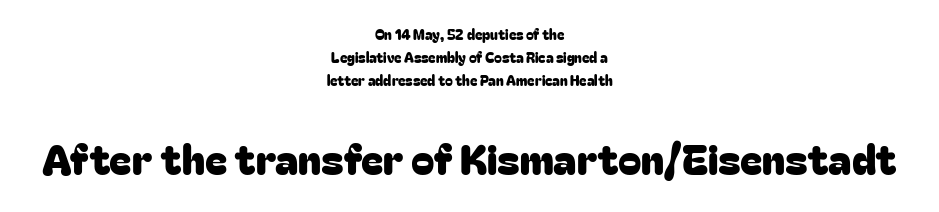
Q: Is the text italic (slanted)? A: No, it is upright.
Q: Is the typeface a serif or a sans-serif typeface? A: Sans-serif.
Q: Is the text underlined? A: No.
Q: How is the paragraph aligned? A: Centered.
Q: Is the spacing between letters normal or unusually wide? A: Normal.
Q: Is the spacing between lines tight, normal or loose? A: Normal.
Q: Which block of text is set in a larger size, the first (top) or the second (bottom)? A: The second (bottom) one.
Q: Width (condensed, normal, or wide)? A: Normal.
Q: Stroke contrast? A: Low.
Q: x-height? A: Medium.
Q: Monospaced? A: No.
